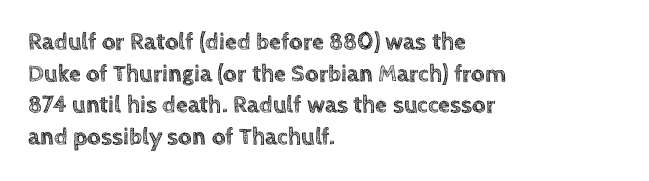
The letterforms sit shoulder to shoulder at normal distance. In terms of leading, this rendering sits right in the middle. The rendering anchors every line to the left-hand side. Style check: upright.
